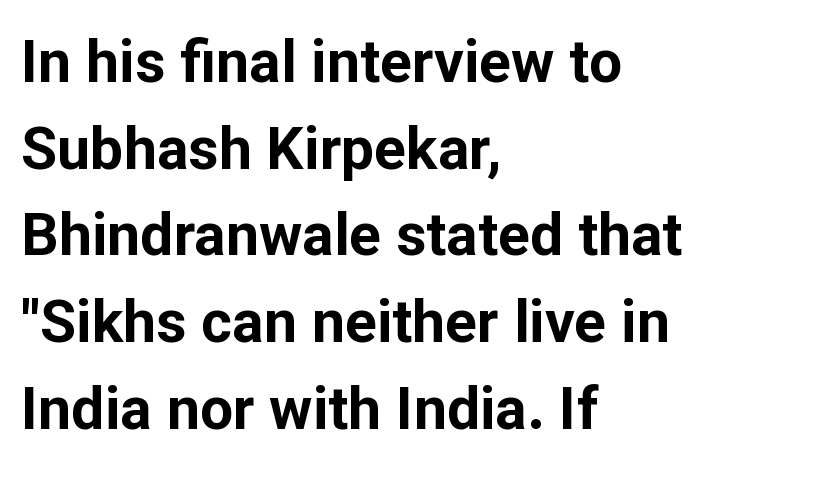
A classic flush-left, rag-right setting is used for this passage. The face used here is proportionally spaced, like ordinary book or web type. Every letter is thick-stroked: bold, no question. Letterform terminals end flat and unadorned throughout the passage. Notice how the stems are strictly vertical — no italics here.
